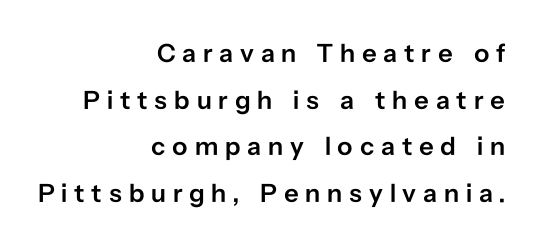
Moderately thickened strokes mark this as semibold type. The foot of each line stays bare and open. Tall strokes in this sample are plumb rather than angled. Tracking value appears strongly positive — letters spread wide. One-word summary of the alignment: right.
